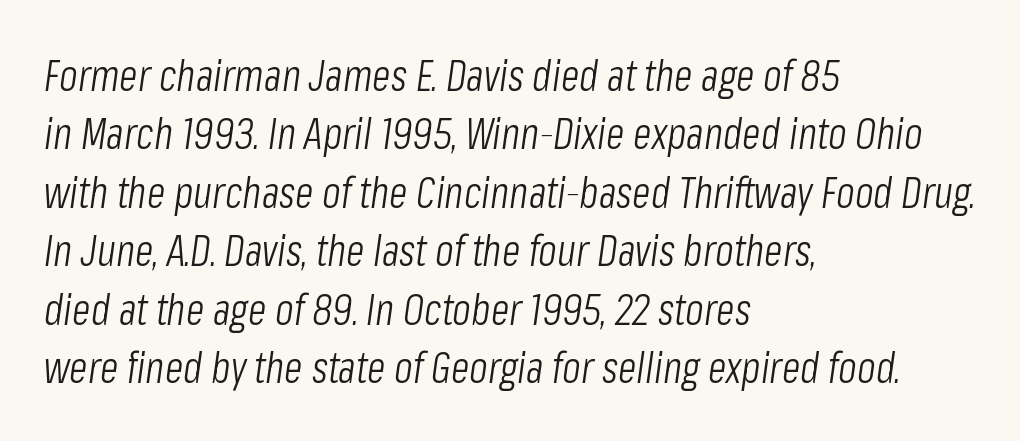
Q: Is the text bold? A: No.
Q: Is the text italic (slanted)? A: Yes, it leans right by about 8 degrees.
Q: Is the text underlined? A: No.
Q: How is the paragraph aligned? A: Left-aligned.
Q: Is the spacing between letters normal or unusually wide? A: Normal.
Q: Is the spacing between lines tight, normal or loose? A: Normal.
Q: Width (condensed, normal, or wide)? A: Condensed.
Q: Stroke contrast? A: Low.
Q: x-height? A: Medium.
Q: Monospaced? A: No.
